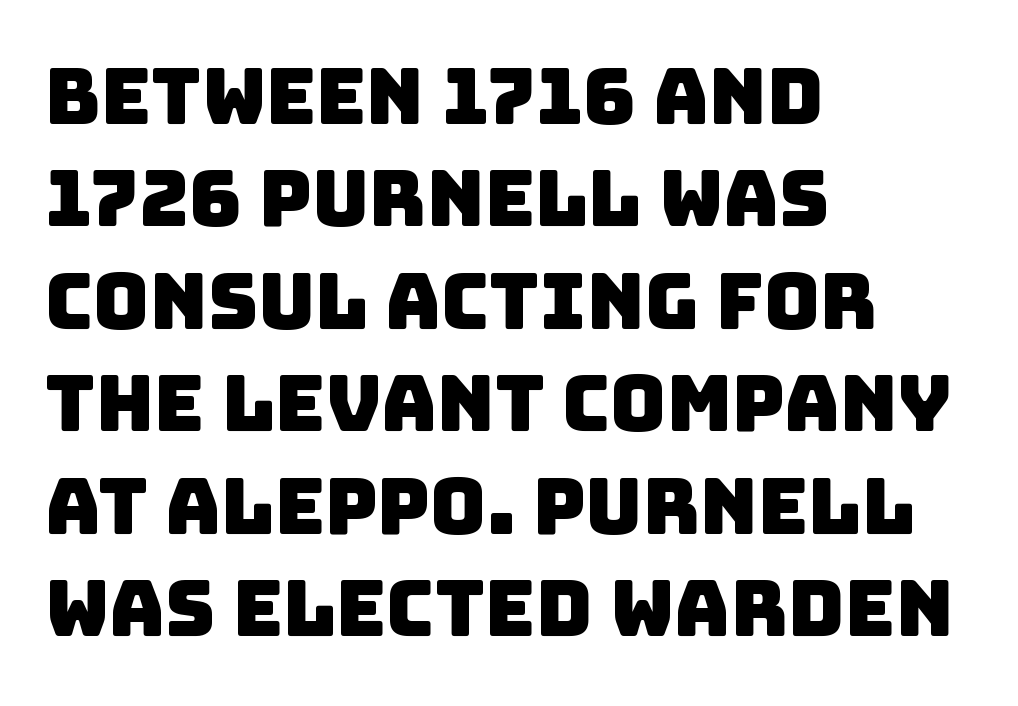
The image shows 77 px sans-serif type; set left-aligned, normal line spacing (1.33x), normal letter spacing, not underlined; low stroke contrast and a large x-height.
